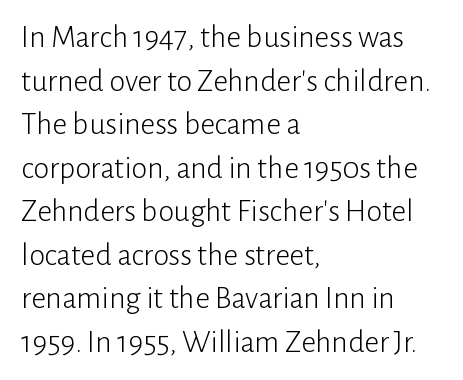
Q: Is the text bold? A: No.
Q: Is the text italic (slanted)? A: No, it is upright.
Q: Is the typeface a serif or a sans-serif typeface? A: Sans-serif.
Q: Is the text underlined? A: No.
Q: How is the paragraph aligned? A: Left-aligned.
Q: Is the spacing between letters normal or unusually wide? A: Normal.
Q: Is the spacing between lines tight, normal or loose? A: Normal.
Q: Width (condensed, normal, or wide)? A: Normal.
Q: Stroke contrast? A: Low.
Q: x-height? A: Medium.
Q: Monospaced? A: No.
